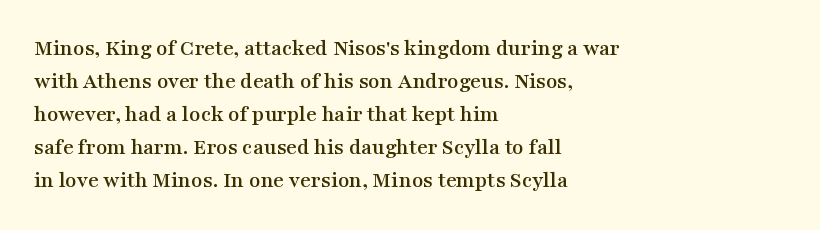
The block of text has a typical density, with ordinary space between rows. Tracking here is standard; glyphs follow each other at the usual distance. The strip under each line holds only bare page. The lettering holds an erect, upright posture throughout. Teacher's note: observe the even left margin — that is flush-left alignment.
